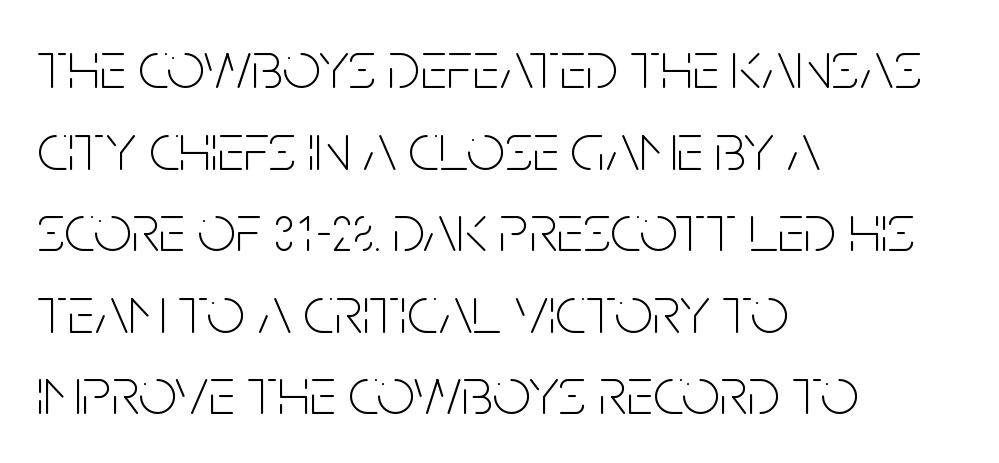
{"serif": "no", "italic": "no", "bold": "no", "weight": "thin", "width": "condensed", "stroke_contrast": "low", "x_height": "large", "monospaced": "no", "underline": "no", "align": "left", "line_spacing_ratio": 1.2, "letter_spacing": "normal", "letter_spacing_em": 0.0, "glyph_px": 68}
